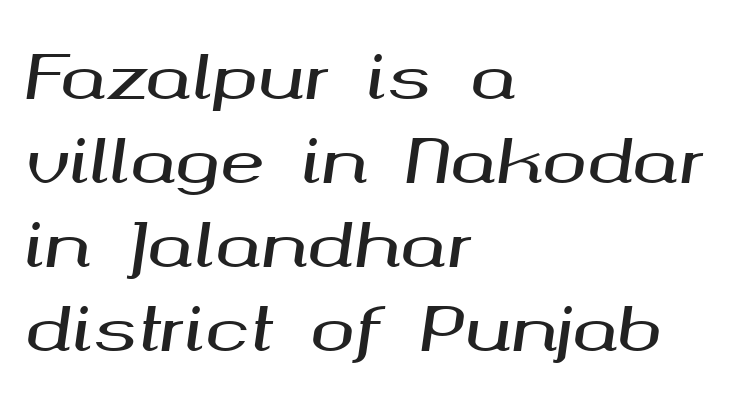
The image shows 60 px wide type, italic (leaning right); set left-aligned, normal line spacing (1.4x), normal letter spacing, not underlined; medium stroke contrast and a medium x-height.
